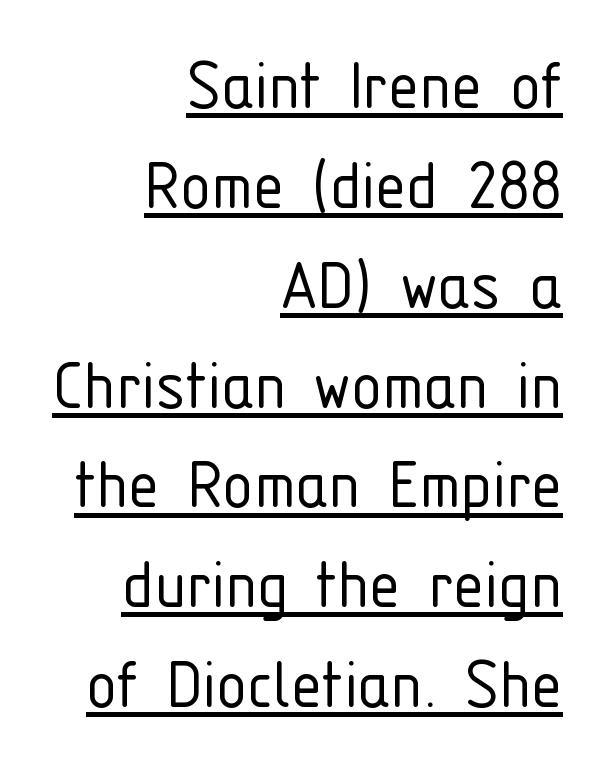
The image shows 78 px light, condensed sans-serif type, upright; set right-aligned, normal line spacing (1.28x), normal letter spacing, underlined; low stroke contrast and a medium x-height.
